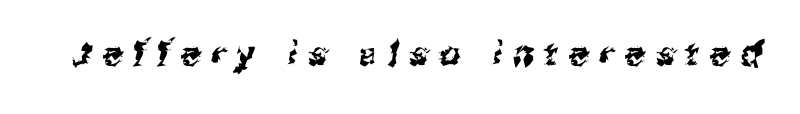
{"serif": "no", "width": "normal", "stroke_contrast": "medium", "x_height": "medium", "monospaced": "no", "underline": "no", "letter_spacing": "wide", "letter_spacing_em": 0.35, "glyph_px": 33}
